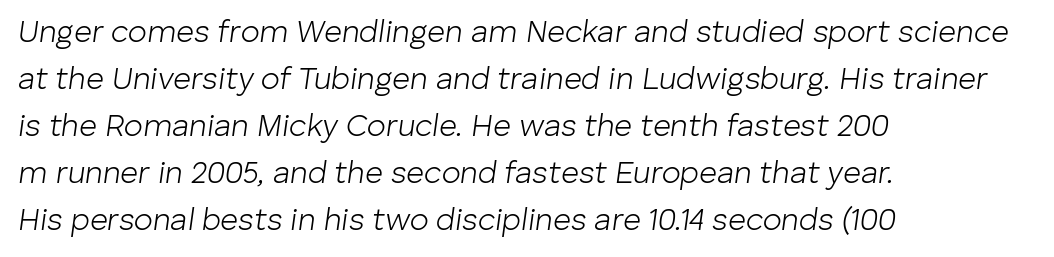
{"italic": "yes", "lean": "right", "slant_degrees": 8, "bold": "no", "weight": "light", "width": "normal", "stroke_contrast": "low", "x_height": "medium", "monospaced": "no", "underline": "no", "align": "left", "line_spacing": "normal", "line_spacing_ratio": 1.52, "letter_spacing": "normal", "letter_spacing_em": 0.0, "glyph_px": 31}
